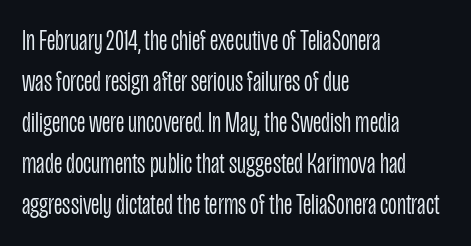
{"serif": "no", "italic": "no", "bold": "no", "weight": "light", "width": "condensed", "stroke_contrast": "low", "x_height": "large", "monospaced": "no", "underline": "no", "align": "left", "line_spacing": "normal", "line_spacing_ratio": 1.37, "letter_spacing": "normal", "letter_spacing_em": 0.0, "glyph_px": 30}
